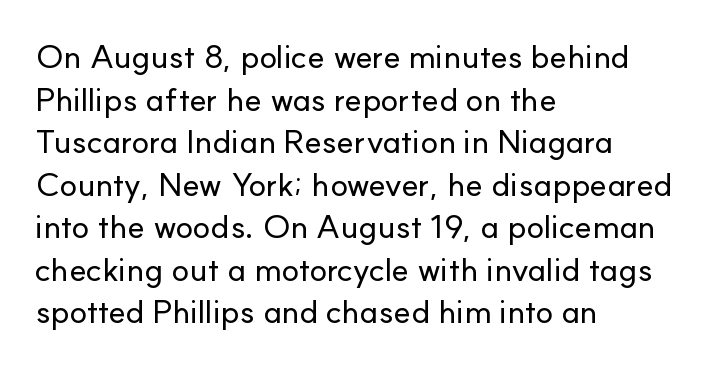
Q: Is the text italic (slanted)? A: No, it is upright.
Q: Is the typeface a serif or a sans-serif typeface? A: Sans-serif.
Q: Is the text underlined? A: No.
Q: How is the paragraph aligned? A: Left-aligned.
Q: Is the spacing between letters normal or unusually wide? A: Normal.
Q: Is the spacing between lines tight, normal or loose? A: Normal.
Q: Width (condensed, normal, or wide)? A: Normal.
Q: Stroke contrast? A: Low.
Q: x-height? A: Small.
Q: Monospaced? A: No.
